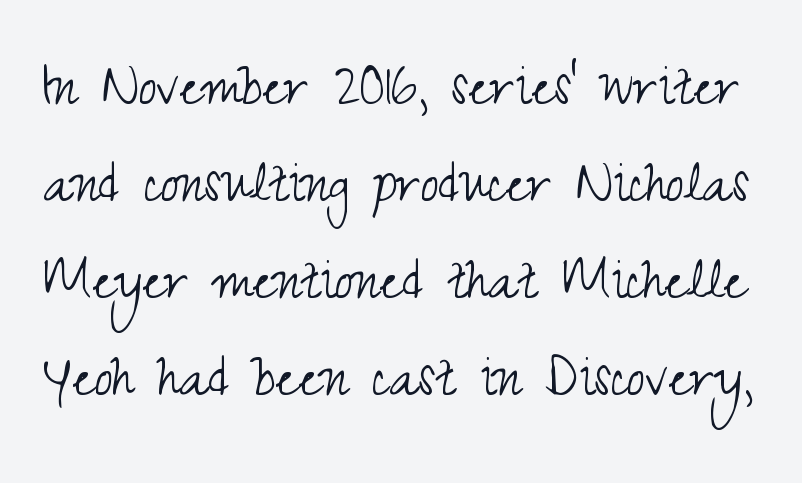
Stroke thickness stays within the range of a standard reading face or lighter. This block has exactly the height ordinary leading produces. Style check: upright. The characters display no serif detailing; their extremities are plain. The space beneath each line is pristine and unruled. This sample has the flowing, uneven cadence of proportional lettering.
